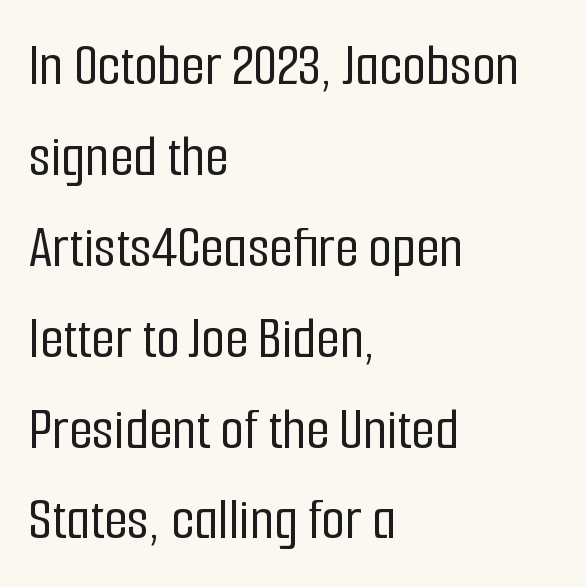
{"serif": "no", "italic": "no", "width": "condensed", "stroke_contrast": "low", "x_height": "medium", "monospaced": "no", "underline": "no", "align": "left", "line_spacing": "normal", "line_spacing_ratio": 1.49, "letter_spacing": "normal", "letter_spacing_em": 0.0, "glyph_px": 61}
